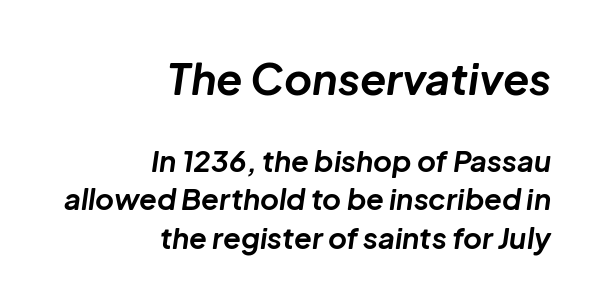
{"italic": "yes", "lean": "right", "slant_degrees": 8, "bold": "yes", "weight": "bold", "width": "normal", "stroke_contrast": "low", "x_height": "medium", "monospaced": "no", "underline": "no", "align": "right", "line_spacing": "normal", "line_spacing_ratio": 1.32, "letter_spacing": "normal", "letter_spacing_em": 0.0, "larger_block": "first", "size_ratio": 1.48, "glyph_px": 43}
